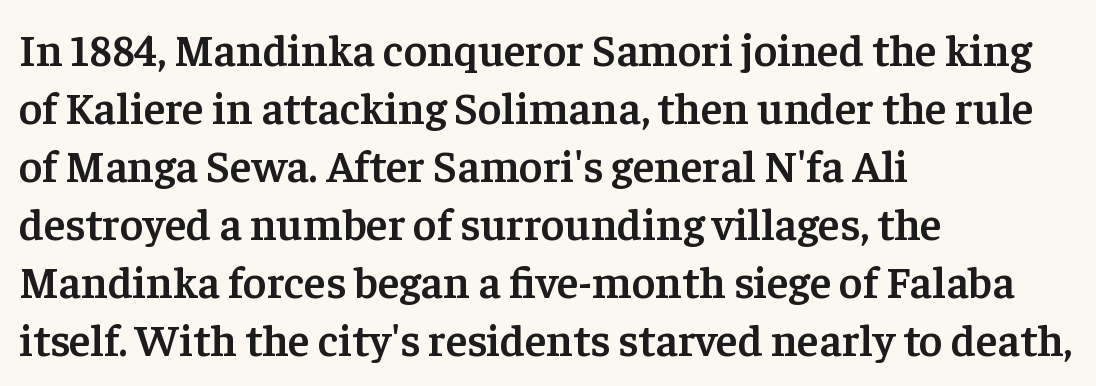
{"serif": "yes", "italic": "no", "bold": "semi", "weight": "semibold", "width": "normal", "stroke_contrast": "low", "x_height": "medium", "monospaced": "no", "underline": "no", "align": "left", "line_spacing": "normal", "line_spacing_ratio": 1.29, "letter_spacing": "normal", "letter_spacing_em": 0.0, "glyph_px": 45}
